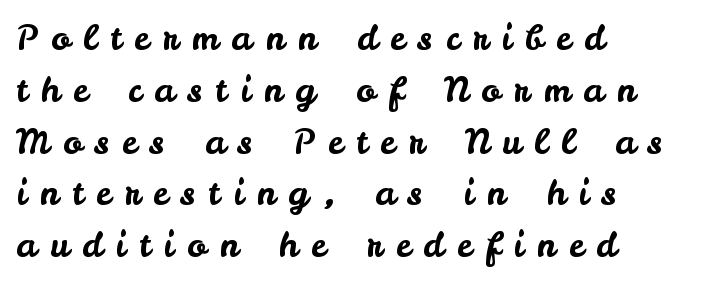
Varying glyph widths throughout — classic text-font behaviour. The glyphs in this specimen are sans serif. Inter-character spacing is expanded well beyond the font's built-in metrics.
